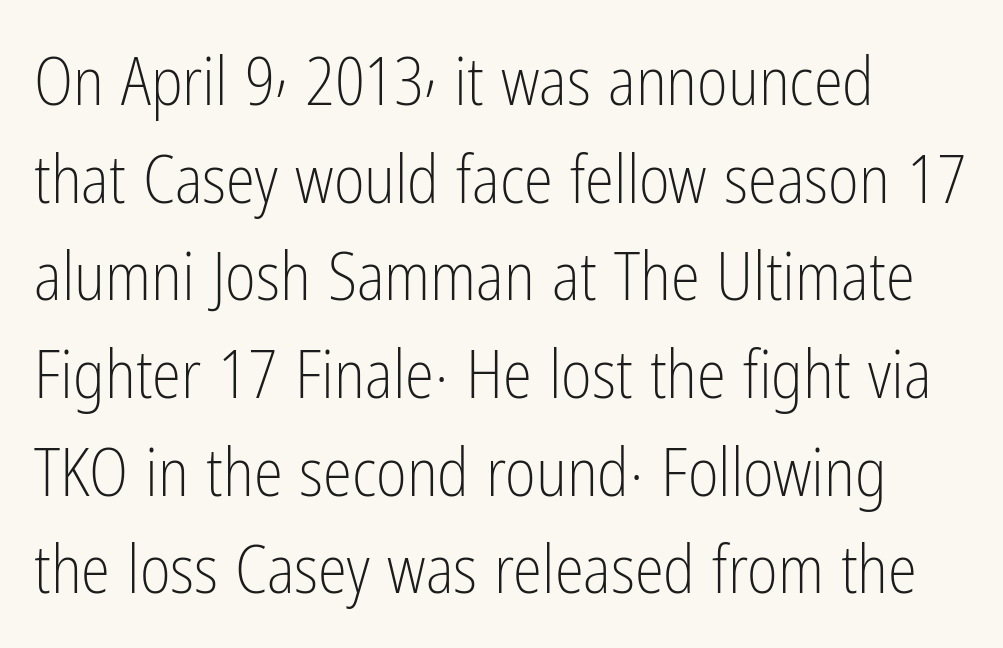
{"serif": "no", "italic": "no", "bold": "no", "weight": "light", "width": "condensed", "stroke_contrast": "low", "x_height": "medium", "monospaced": "no", "underline": "no", "align": "left", "line_spacing": "normal", "line_spacing_ratio": 1.48, "letter_spacing": "normal", "letter_spacing_em": 0.0, "glyph_px": 66}
